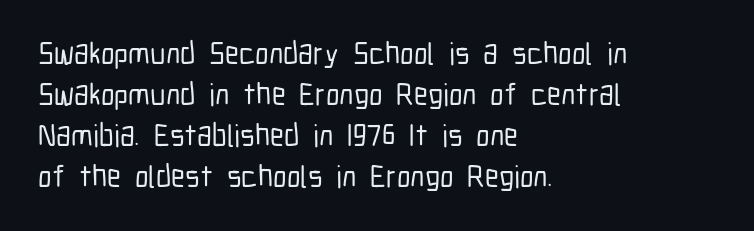
{"serif": "no", "italic": "no", "width": "condensed", "stroke_contrast": "low", "x_height": "medium", "monospaced": "no", "underline": "no", "align": "left", "line_spacing": "normal", "line_spacing_ratio": 1.32, "letter_spacing": "normal", "letter_spacing_em": 0.0, "glyph_px": 31}
